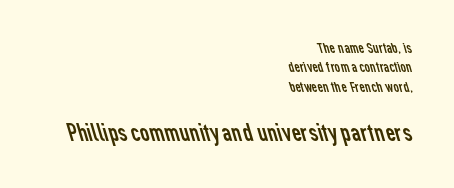
Q: Is the text bold? A: No.
Q: Is the text underlined? A: No.
Q: How is the paragraph aligned? A: Right-aligned.
Q: Is the spacing between letters normal or unusually wide? A: Normal.
Q: Is the spacing between lines tight, normal or loose? A: Normal.
Q: Which block of text is set in a larger size, the first (top) or the second (bottom)? A: The second (bottom) one.
